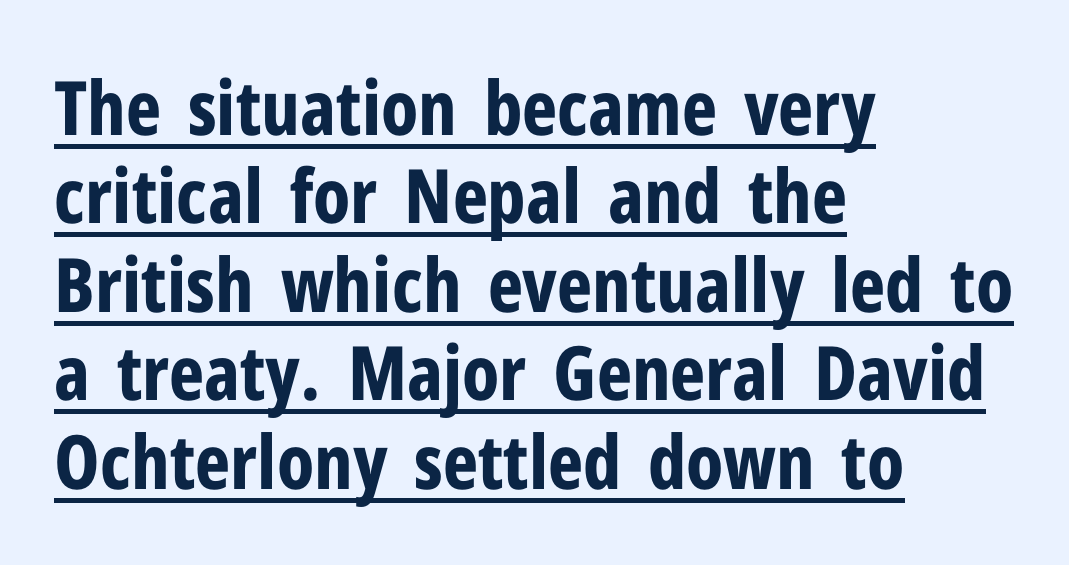
The image shows 75 px bold, condensed sans-serif type, upright; set left-aligned, line spacing 1.18x, normal letter spacing, underlined; low stroke contrast and a medium x-height.
